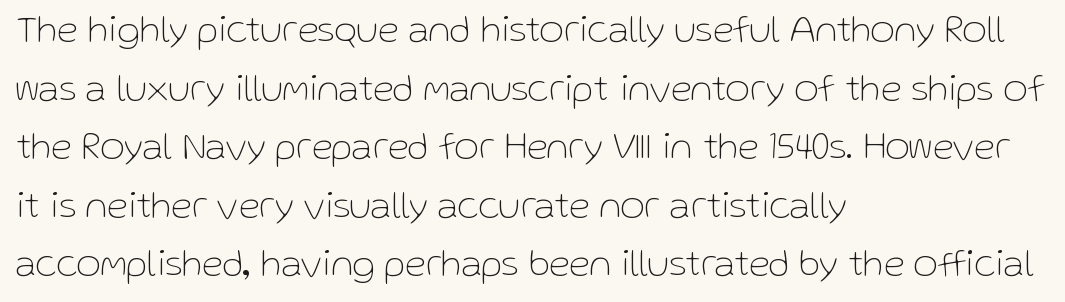
The image shows 38 px thin sans-serif type, upright; set left-aligned, normal line spacing (1.54x), normal letter spacing, not underlined; low stroke contrast and a medium x-height.
